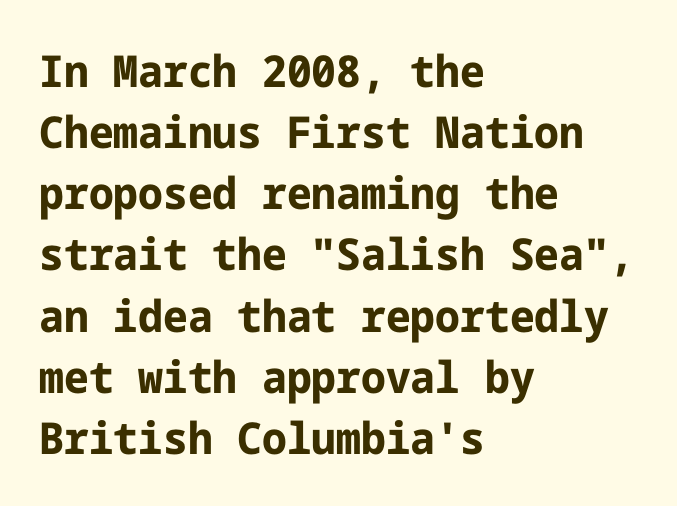
The image shows 44 px bold sans-serif type, upright; set left-aligned, normal line spacing (1.39x), normal letter spacing, not underlined; low stroke contrast and a medium x-height.
